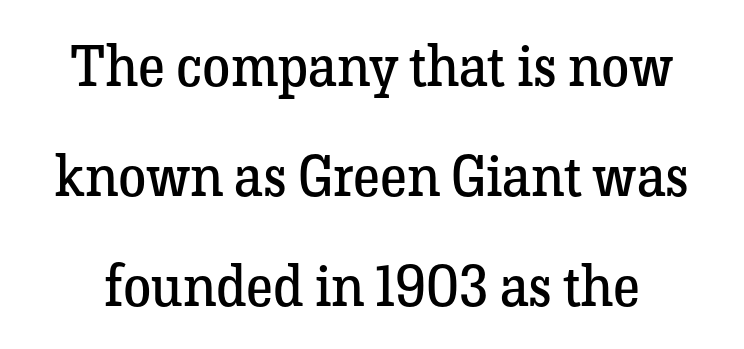
Quick note: not italic, upright. Note the varied advance widths — an 'i' is clearly narrower than an 'm'. You can tell from the footed stems that serif type was used. The cut favours lightness, reaching ordinary text weight at its darkest. Decoration check: the copy has no underline. In terms of leading, this rendering errs on the spacious side.
